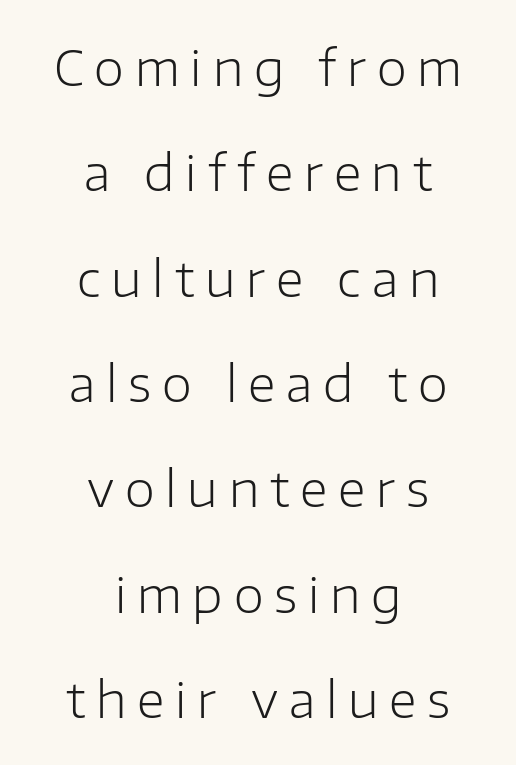
The image shows 49 px light sans-serif type, upright; set centered, loose line spacing (2.15x), unusually wide letter spacing (+0.22 em), not underlined; low stroke contrast and a medium x-height.
